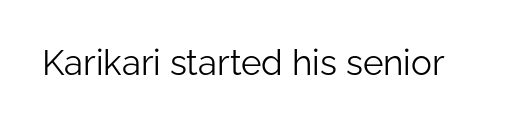
A typesetter would label this face a sans. A roman cut, with each character standing at attention. Type without underlining. Proportional: the letters do not fall into vertical columns. The characters are drawn with everyday or finer stroke widths.
